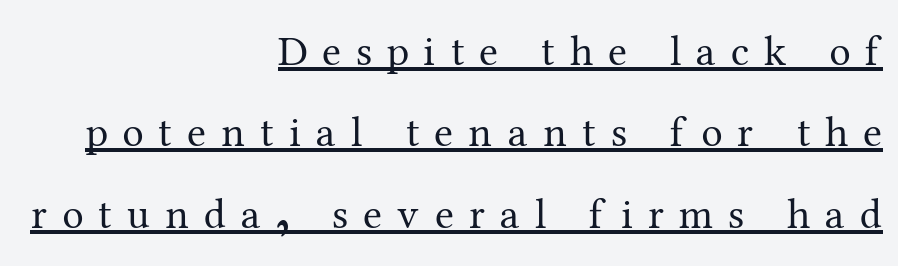
Q: Is the text bold? A: No.
Q: Is the text italic (slanted)? A: No, it is upright.
Q: Is the typeface a serif or a sans-serif typeface? A: Serif.
Q: Is the text underlined? A: Yes.
Q: How is the paragraph aligned? A: Right-aligned.
Q: Is the spacing between letters normal or unusually wide? A: Unusually wide.
Q: Width (condensed, normal, or wide)? A: Normal.
Q: Stroke contrast? A: Medium.
Q: x-height? A: Medium.
Q: Monospaced? A: No.
